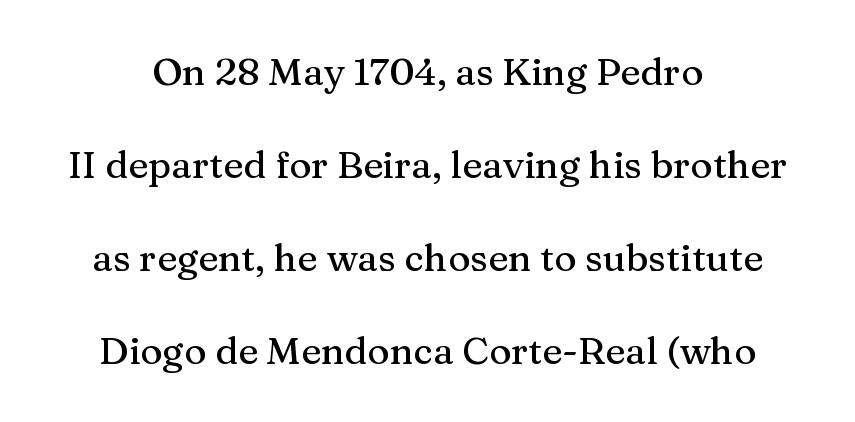
{"serif": "yes", "italic": "no", "width": "normal", "stroke_contrast": "medium", "x_height": "medium", "monospaced": "no", "underline": "no", "align": "center", "line_spacing": "loose", "line_spacing_ratio": 2.45, "letter_spacing": "normal", "letter_spacing_em": 0.0, "glyph_px": 38}
